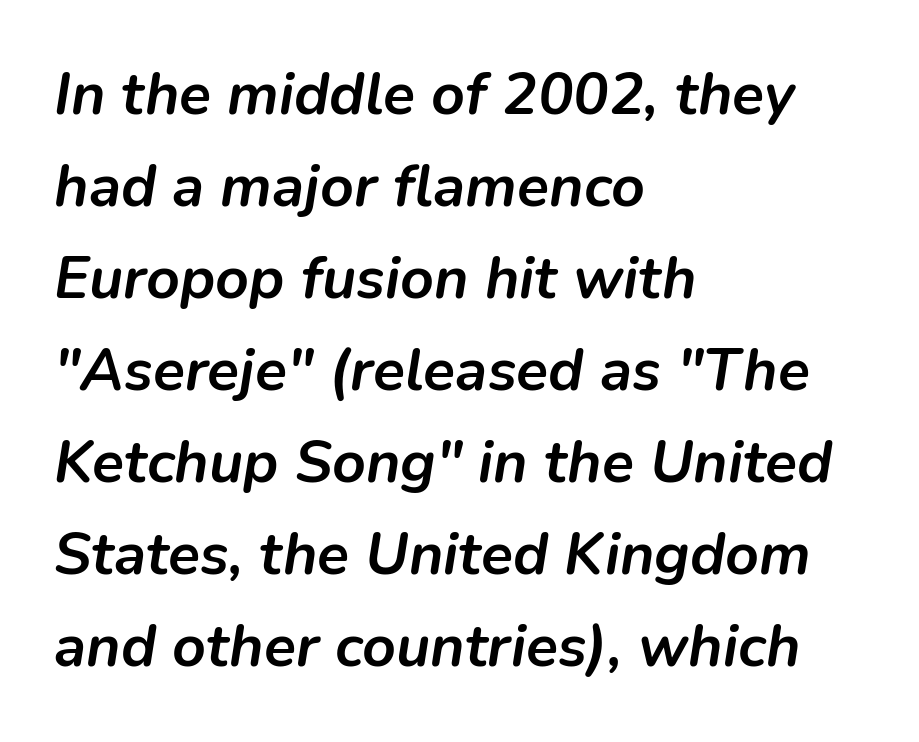
{"italic": "yes", "lean": "right", "slant_degrees": 9, "bold": "yes", "weight": "semibold", "width": "normal", "stroke_contrast": "low", "x_height": "medium", "monospaced": "no", "underline": "no", "align": "left", "line_spacing": "normal", "line_spacing_ratio": 1.56, "letter_spacing": "normal", "letter_spacing_em": 0.0, "glyph_px": 59}
